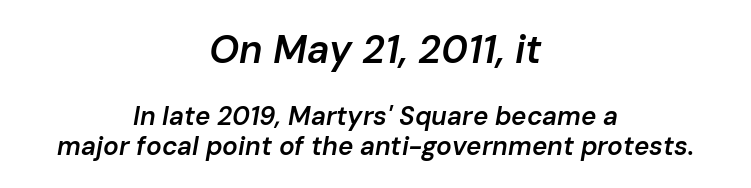
Q: Is the text bold? A: Semi-bold.
Q: Is the text italic (slanted)? A: Yes, it leans right by about 10 degrees.
Q: Is the text underlined? A: No.
Q: How is the paragraph aligned? A: Centered.
Q: Is the spacing between letters normal or unusually wide? A: Normal.
Q: Is the spacing between lines tight, normal or loose? A: Tight.
Q: Which block of text is set in a larger size, the first (top) or the second (bottom)? A: The first (top) one.
Q: Width (condensed, normal, or wide)? A: Normal.
Q: Stroke contrast? A: Low.
Q: x-height? A: Medium.
Q: Monospaced? A: No.
